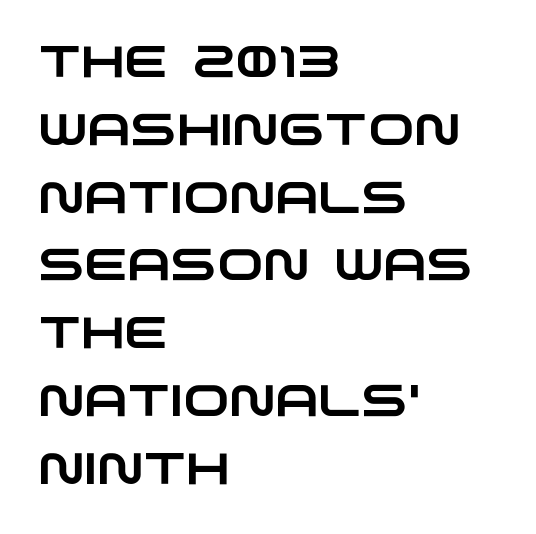
The characters display no serif detailing; their extremities are plain. The words here are not underlined. Baseline-to-baseline distance is the conventional proportion of letter height. Layout note: lines flush left. Is this a fixed-width face? No — the glyphs have proportional, varying widths.
